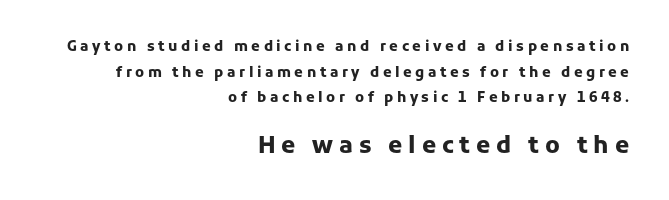
{"italic": "no", "bold": "yes", "underline": "no", "align": "right", "line_spacing_ratio": 1.83, "letter_spacing": "wide", "letter_spacing_em": 0.25, "larger_block": "second", "size_ratio": 1.64, "glyph_px": 23}
